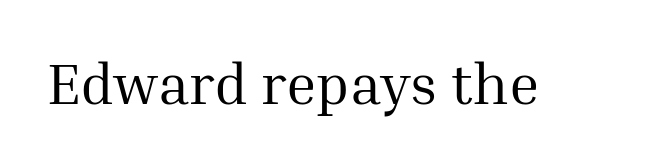
In terms of letterspacing, this is plain default setting. Stroke terminals: seriffed. Quick note: underline off. Italic? Not at all — the glyphs are vertical. Proportional: the letters do not fall into vertical columns. Counters stay open thanks to moderate or lighter strokes.
